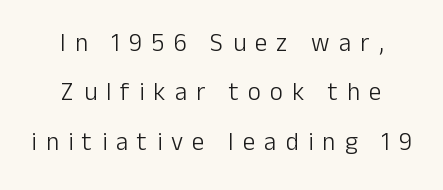
The image shows 25 px text type, upright; set centered, loose line spacing (1.98x), unusually wide letter spacing (+0.37 em), not underlined.
